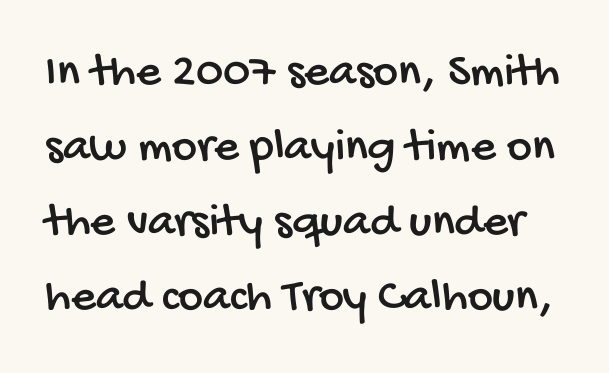
{"serif": "no", "width": "condensed", "stroke_contrast": "low", "x_height": "large", "monospaced": "no", "underline": "no", "line_spacing": "normal", "line_spacing_ratio": 1.56, "letter_spacing": "normal", "letter_spacing_em": 0.0, "glyph_px": 48}
